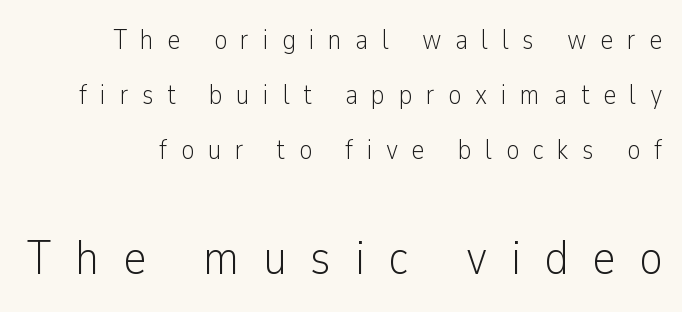
The image shows 49 px light, condensed sans-serif type, upright; set loose line spacing (1.96x), unusually wide letter spacing (+0.48 em), not underlined; the second (bottom) block is 1.75x larger; low stroke contrast and a medium x-height.
